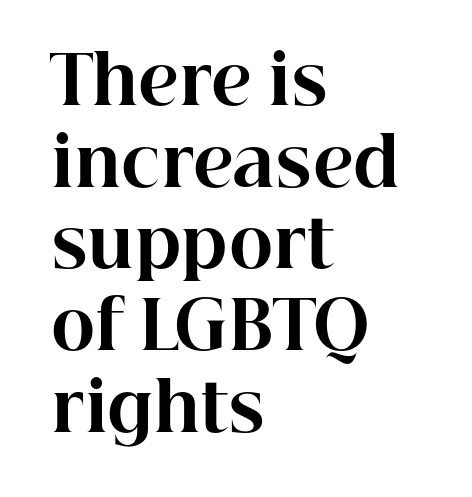
Is the block centered? No — it sits flush against the left margin. Tall strokes in this sample are plumb rather than angled. Observe the serifs anchoring each vertical stroke in this sample. You could not count columns in this text — the font is proportionally spaced.
